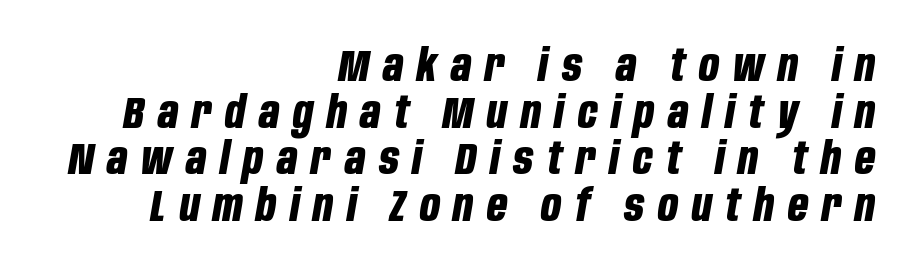
Loose tracking; the words dissolve into strings of separated letters. Thick stems and heavy bowls — unmistakably bold. Typeset ragged left — the right edge is the straight one. Italic? Definitely — the glyphs are oblique. The zone under the glyphs is completely vacant. Summary of vertical rhythm: compact, with narrow interline spacing.
